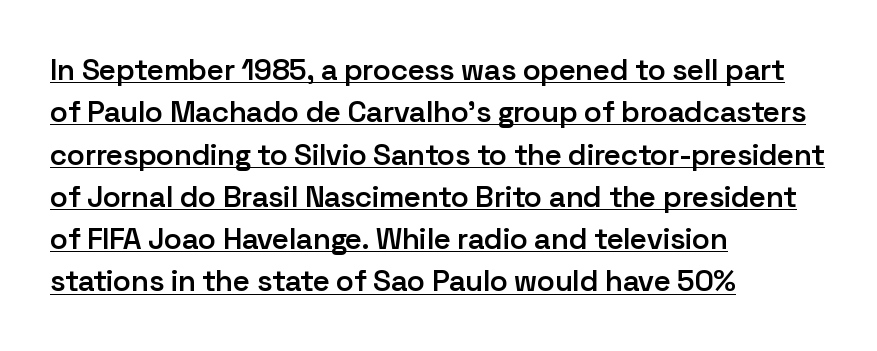
The image shows 30 px semibold sans-serif type, upright; set left-aligned, normal line spacing (1.41x), normal letter spacing, underlined; low stroke contrast and a medium x-height.
